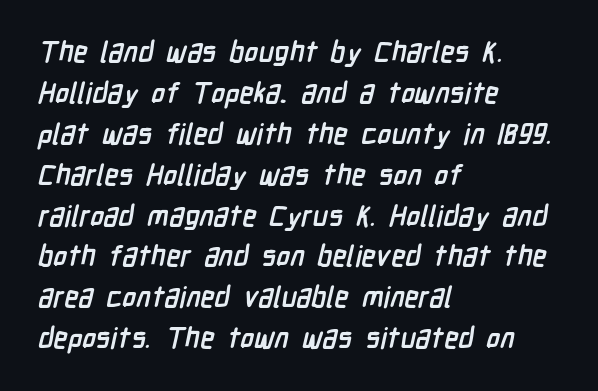
Q: Is the text bold? A: Yes.
Q: Is the typeface a serif or a sans-serif typeface? A: Sans-serif.
Q: Is the text underlined? A: No.
Q: How is the paragraph aligned? A: Left-aligned.
Q: Is the spacing between letters normal or unusually wide? A: Normal.
Q: Is the spacing between lines tight, normal or loose? A: Normal.
Q: Width (condensed, normal, or wide)? A: Condensed.
Q: Stroke contrast? A: Low.
Q: x-height? A: Medium.
Q: Monospaced? A: No.
